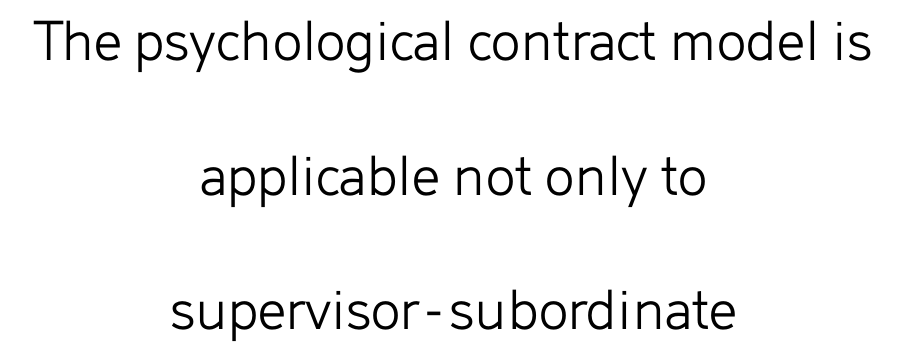
I'd call this a sans setting — the letters go barefoot. Proportional: the letters do not fall into vertical columns. A typesetter would mark this as roman, not italic. This sample is center-justified, so both line endings float freely. Vertical stems look standard width or narrower in stroke.
